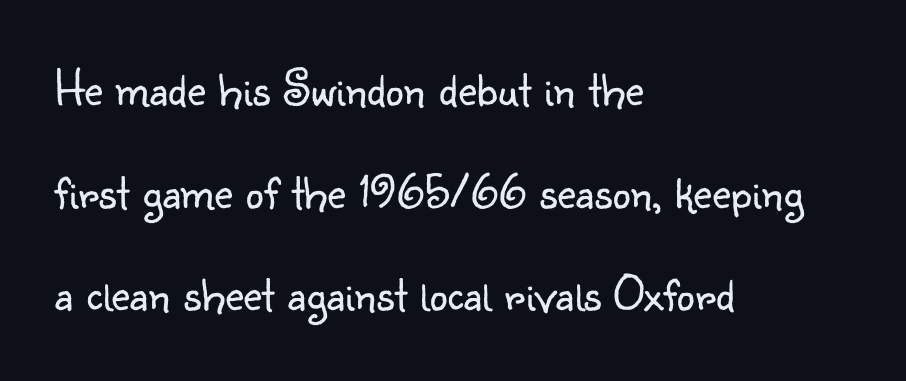
Q: Is the text bold? A: No.
Q: Is the text italic (slanted)? A: No, it is upright.
Q: Is the typeface a serif or a sans-serif typeface? A: Sans-serif.
Q: Is the text underlined? A: No.
Q: How is the paragraph aligned? A: Left-aligned.
Q: Is the spacing between letters normal or unusually wide? A: Normal.
Q: Is the spacing between lines tight, normal or loose? A: Loose.
Q: Width (condensed, normal, or wide)? A: Normal.
Q: Stroke contrast? A: Low.
Q: x-height? A: Small.
Q: Monospaced? A: No.
